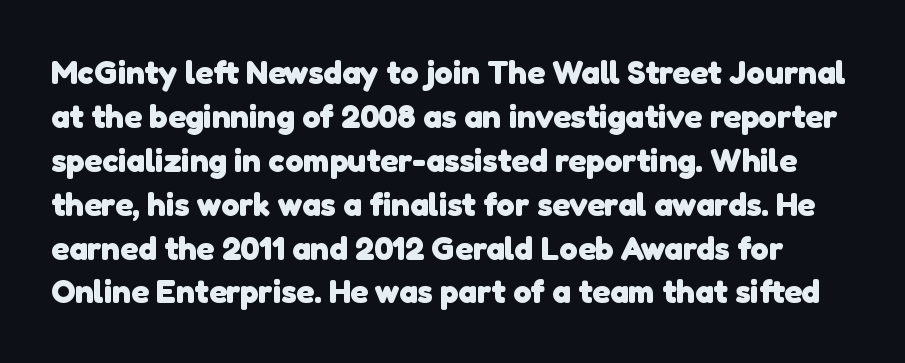
Q: Is the text bold? A: Yes.
Q: Is the typeface a serif or a sans-serif typeface? A: Sans-serif.
Q: Is the text underlined? A: No.
Q: Is the spacing between letters normal or unusually wide? A: Normal.
Q: Is the spacing between lines tight, normal or loose? A: Normal.
Q: Width (condensed, normal, or wide)? A: Normal.
Q: Stroke contrast? A: Low.
Q: x-height? A: Medium.
Q: Monospaced? A: No.
